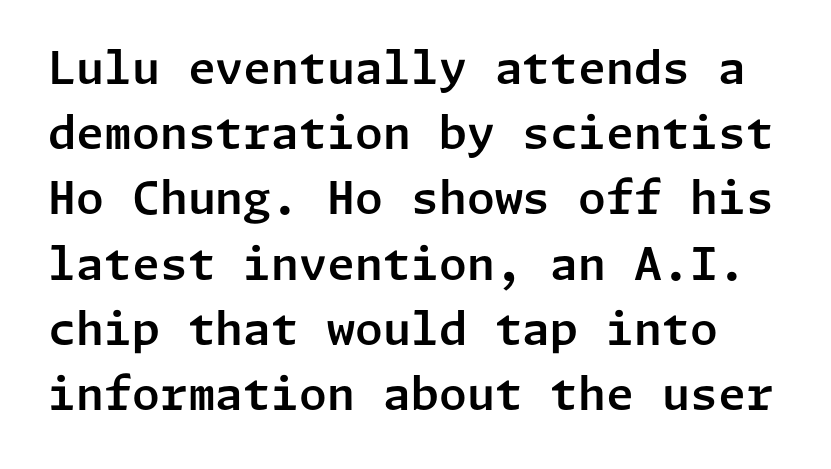
{"serif": "no", "italic": "no", "width": "normal", "stroke_contrast": "low", "x_height": "medium", "underline": "no", "line_spacing": "normal", "line_spacing_ratio": 1.45, "letter_spacing": "normal", "letter_spacing_em": 0.0, "glyph_px": 45}
